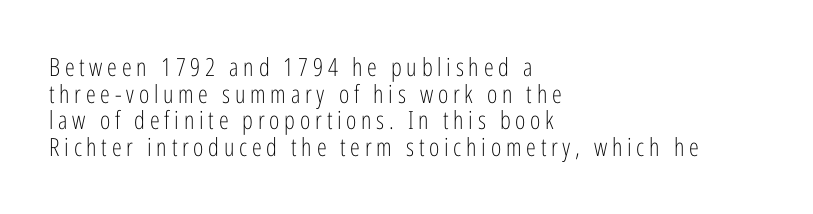
Q: Is the text bold? A: No.
Q: Is the text italic (slanted)? A: No, it is upright.
Q: Is the text underlined? A: No.
Q: How is the paragraph aligned? A: Left-aligned.
Q: Is the spacing between lines tight, normal or loose? A: Tight.
